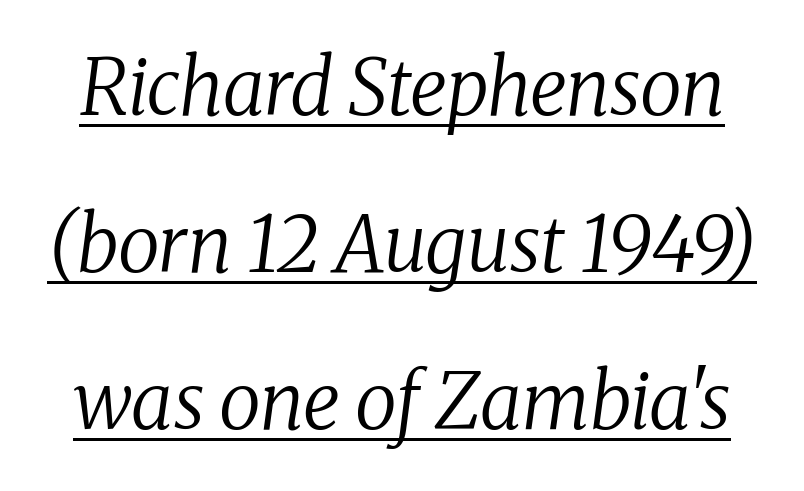
{"serif": "yes", "italic": "yes", "lean": "right", "slant_degrees": 8, "bold": "no", "weight": "regular", "width": "normal", "stroke_contrast": "medium", "x_height": "medium", "monospaced": "no", "underline": "yes", "line_spacing": "loose", "line_spacing_ratio": 2.04, "letter_spacing": "normal", "letter_spacing_em": 0.0, "glyph_px": 77}
